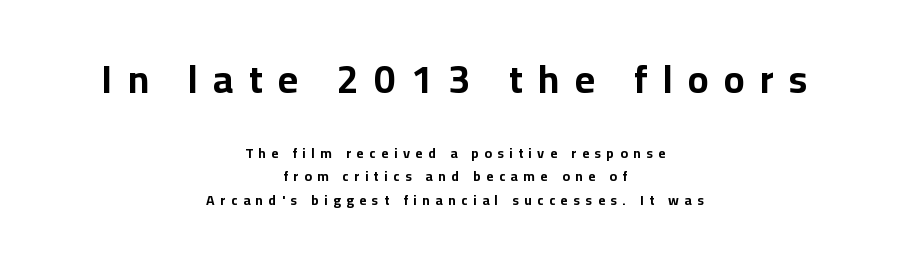
Whoever set this chose a conventional vertical rhythm. Italic? Not at all — the glyphs are vertical. The letters advance in unequal steps, a hallmark of proportional type. Words appear elongated and porous because spacing is wide. Does the copy run flush right? No — it is centered line by line. Weight: bold.
